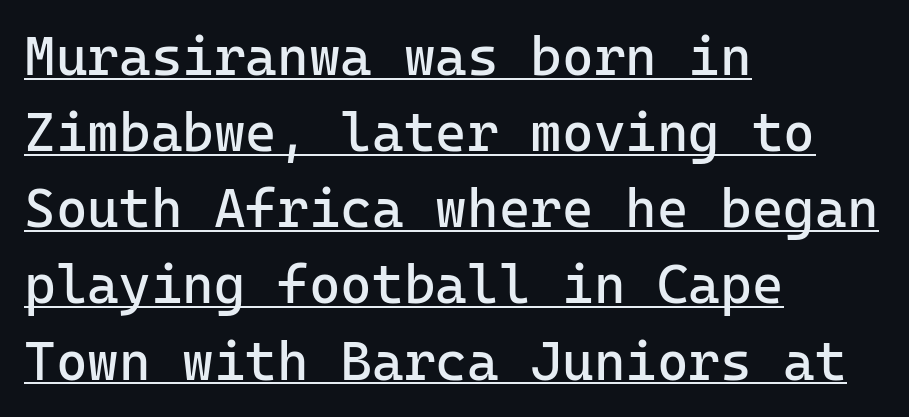
Nope, no serifs anywhere on these letters. You can see a thin bar hugging the bottom of the glyphs. Standard letterfit; no display-style spreading of the glyphs. Tall strokes in this sample are plumb rather than angled. The leading is moderate, giving the passage an even texture.
